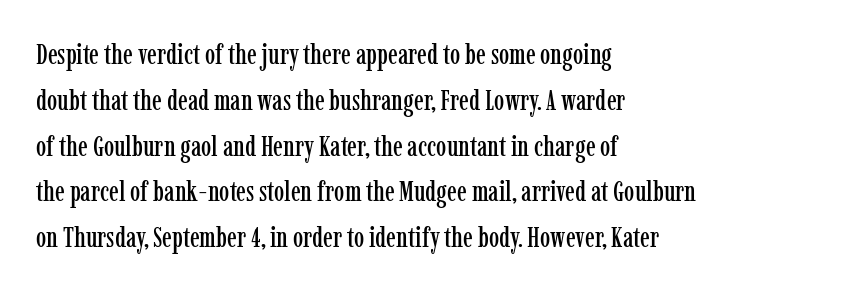
These lines are set flush left with a ragged right edge. These lines sit exactly where default settings would place them. The letters stand upright; this is a roman face. Here the designer chose a conventional face with non-uniform glyph widths.
